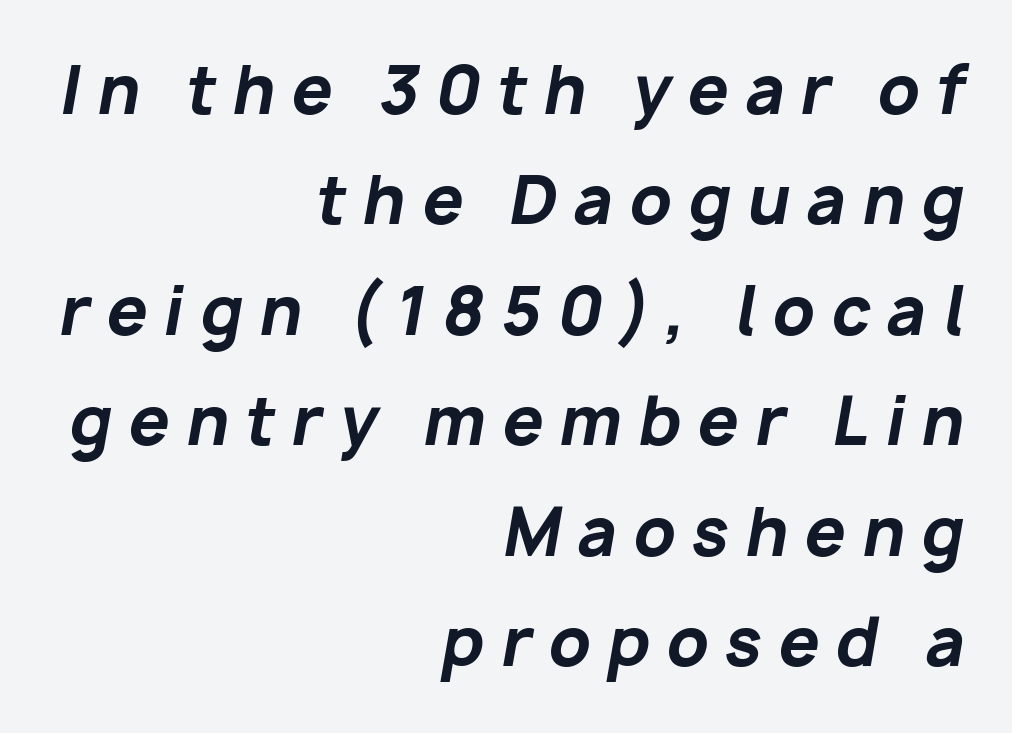
{"italic": "yes", "lean": "right", "slant_degrees": 10, "bold": "yes", "weight": "bold", "width": "normal", "stroke_contrast": "low", "x_height": "medium", "monospaced": "no", "underline": "no", "align": "right", "line_spacing": "normal", "line_spacing_ratio": 1.7, "letter_spacing": "wide", "letter_spacing_em": 0.25, "glyph_px": 65}
